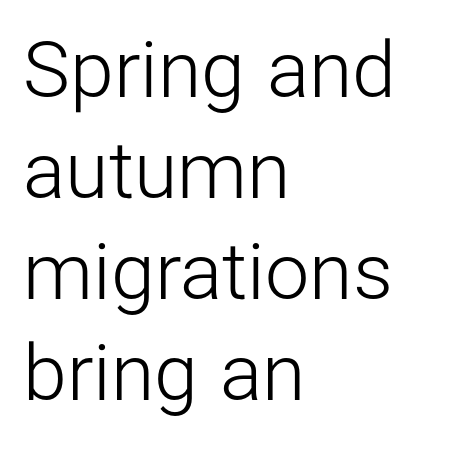
Q: Is the text bold? A: No.
Q: Is the text italic (slanted)? A: No, it is upright.
Q: Is the typeface a serif or a sans-serif typeface? A: Sans-serif.
Q: Is the text underlined? A: No.
Q: How is the paragraph aligned? A: Left-aligned.
Q: Is the spacing between letters normal or unusually wide? A: Normal.
Q: Is the spacing between lines tight, normal or loose? A: Normal.
Q: Width (condensed, normal, or wide)? A: Normal.
Q: Stroke contrast? A: Low.
Q: x-height? A: Medium.
Q: Monospaced? A: No.
